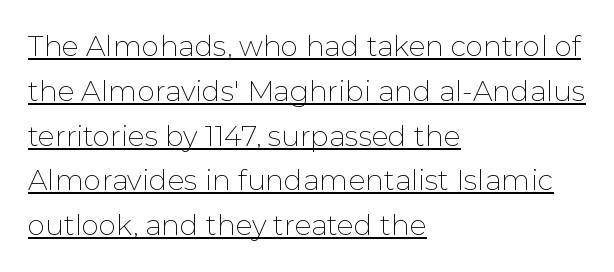
Is this a sans? Yes — the strokes have no serifs. Reading down the block, your eye returns to a fixed left position each line. Like a heading marked for emphasis, these lines bear an underscore. Note the varied advance widths — an 'i' is clearly narrower than an 'm'.
